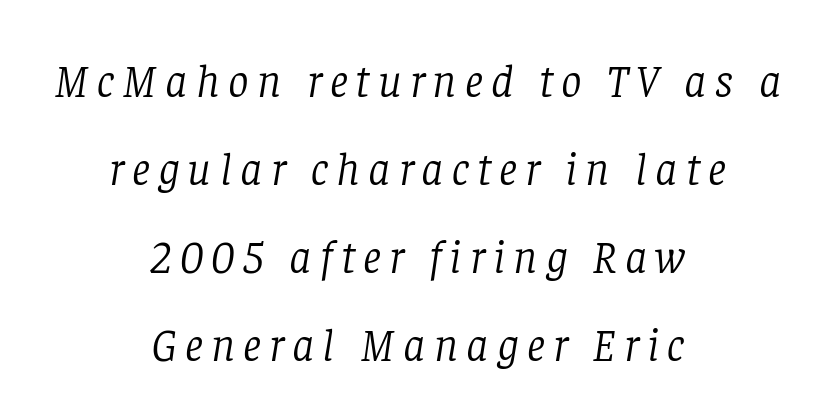
What's the leading like? Stretched, with rows far apart. Slant detected: the letters are inclined. Layout note: lines centered. The font family rendered here belongs to the serif group. The strip under each line holds only bare page. The face used here is proportionally spaced, like ordinary book or web type.
